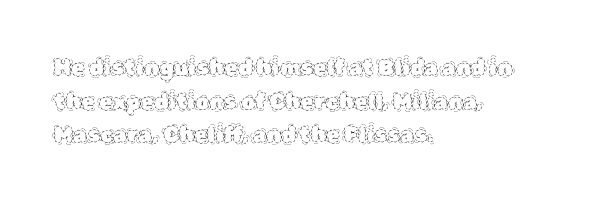
The image shows 22 px text type, upright; set left-aligned, normal line spacing (1.53x), normal letter spacing, not underlined.
